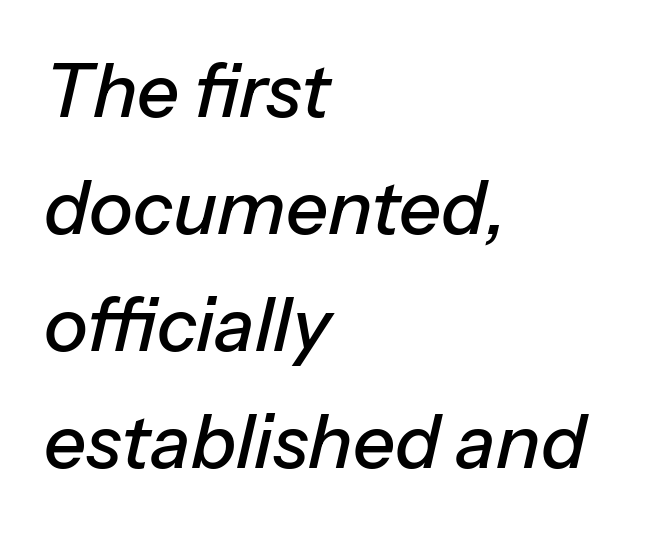
Summary of vertical rhythm: regular, with standard interline spacing. A typesetter would mark this as italic. Proportional: the letters do not fall into vertical columns. Tracking value appears to be zero — textbook default spacing.
